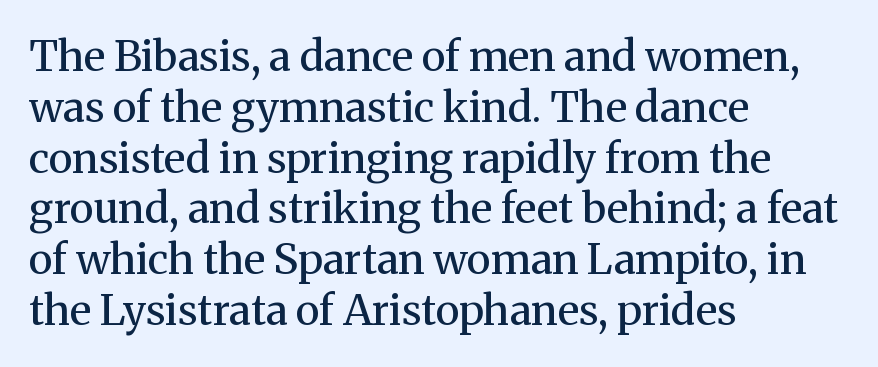
This sample is left-justified, so line endings fall wherever the words run out. The strokes carry an ordinary text weight at most. Is the letter spacing exaggerated? No — it looks like the ordinary default. This is roman type, the default non-slanted kind. Check under the words: just untouched page.
